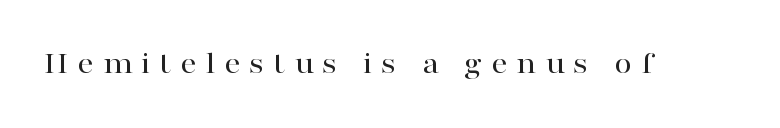
Serifs: yes, visible at the terminals of the letterforms. The gap between lines stays unmarked. The line texture is sparse and dotted thanks to wide tracking. Is there any slant? The stems are plumb. Proportional: the letters do not fall into vertical columns.
